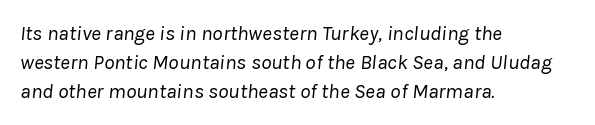
{"italic": "yes", "lean": "right", "slant_degrees": 8, "bold": "no", "underline": "no", "align": "left", "line_spacing": "normal", "line_spacing_ratio": 1.39, "letter_spacing": "normal", "letter_spacing_em": 0.0, "glyph_px": 21}
